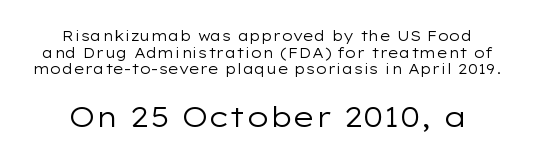
The image shows 28 px regular-weight, wide sans-serif type, upright; set line spacing 1.19x, normal letter spacing, not underlined; the second (bottom) block is 2.0x larger; low stroke contrast and a medium x-height.
